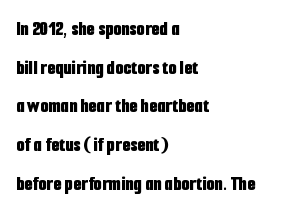
Q: Is the text bold? A: Yes.
Q: Is the text italic (slanted)? A: No, it is upright.
Q: Is the text underlined? A: No.
Q: How is the paragraph aligned? A: Left-aligned.
Q: Is the spacing between letters normal or unusually wide? A: Normal.
